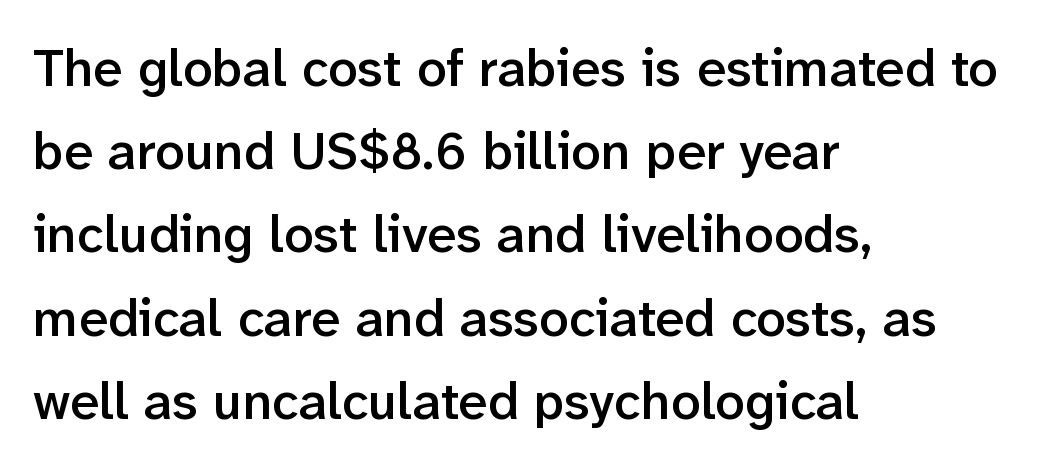
Are there feet on the stems? There aren't — it's a sans. A typesetter would call this proportional, since set widths differ per character. Each new line begins a customary step beneath the previous one. The gap between lines stays unmarked. Every row of glyphs begins at an identical x-position on the left. How are the letters spaced? Ordinarily, with no added tracking.
